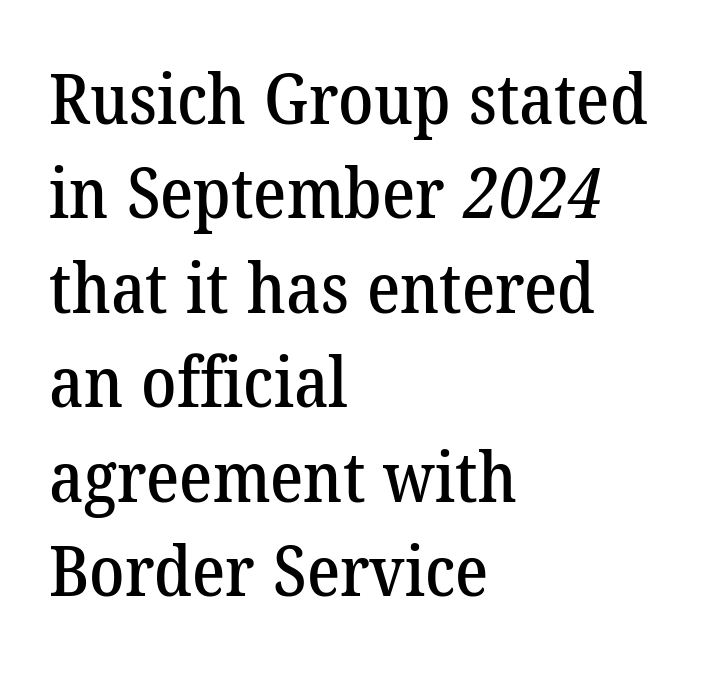
{"serif": "yes", "width": "normal", "stroke_contrast": "low", "x_height": "medium", "monospaced": "no", "underline": "no", "align": "left", "line_spacing": "normal", "line_spacing_ratio": 1.35, "letter_spacing": "normal", "letter_spacing_em": 0.0, "glyph_px": 70}
